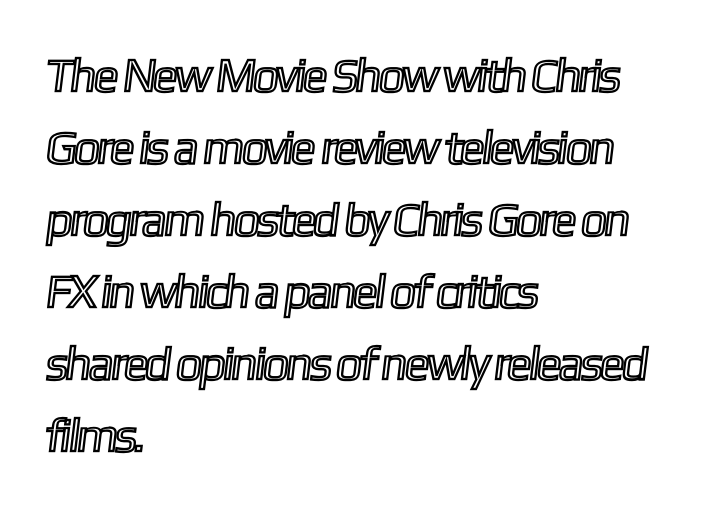
The text block is weighted toward the left margin, trailing off unevenly rightward. Anything drawn beneath the words? Only blank space. The gaps between neighbouring characters are ordinary and unremarkable. Proportional: the letters do not fall into vertical columns. These lines sit exactly where default settings would place them.
